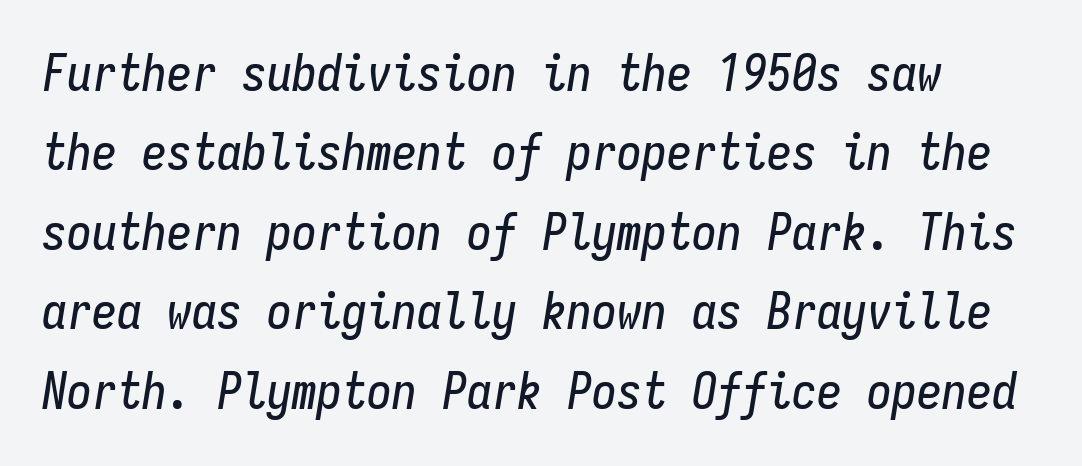
{"italic": "yes", "lean": "right", "slant_degrees": 9, "width": "condensed", "stroke_contrast": "low", "x_height": "medium", "monospaced": "yes", "underline": "no", "line_spacing": "normal", "line_spacing_ratio": 1.59, "letter_spacing": "normal", "letter_spacing_em": 0.0, "glyph_px": 50}
